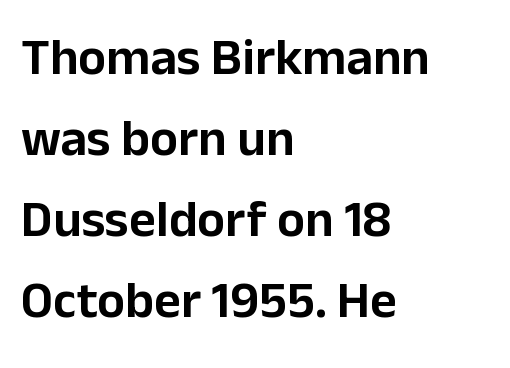
Rendered with straight, roman letterforms. Check under the words: just untouched page. Characters follow at the spacing the type designer built in. Varying glyph widths throughout — classic text-font behaviour.
